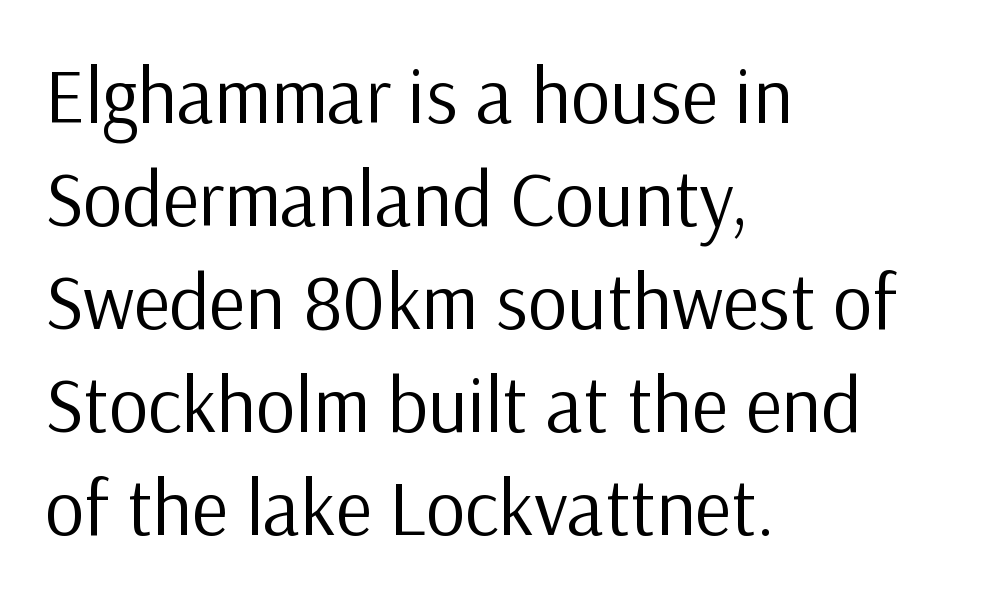
Q: Is the text bold? A: No.
Q: Is the text italic (slanted)? A: No, it is upright.
Q: Is the typeface a serif or a sans-serif typeface? A: Sans-serif.
Q: Is the text underlined? A: No.
Q: How is the paragraph aligned? A: Left-aligned.
Q: Is the spacing between letters normal or unusually wide? A: Normal.
Q: Is the spacing between lines tight, normal or loose? A: Normal.
Q: Width (condensed, normal, or wide)? A: Normal.
Q: Stroke contrast? A: Low.
Q: x-height? A: Medium.
Q: Monospaced? A: No.
